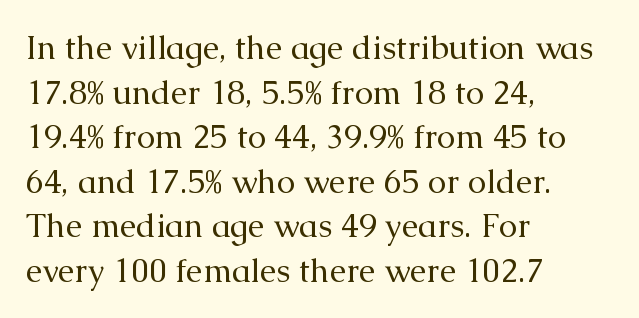
Proportional: the letters do not fall into vertical columns. What kind of face is this? One with serifs. Is there any slant? The stems are plumb. The letters sit at their default tracking, neither squeezed nor spread. Bold? No — there's no thickening of the strokes. Where is the straight margin? On the left.
